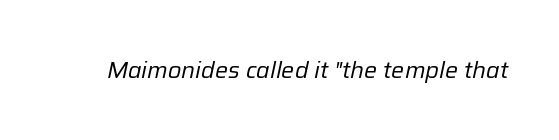
The image shows 23 px text type, italic (leaning right); set normal letter spacing, not underlined.
